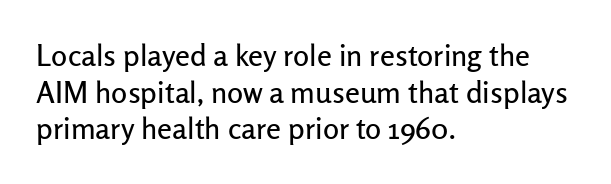
The image shows 30 px sans-serif type, upright; set left-aligned, line spacing 1.22x, normal letter spacing, not underlined; low stroke contrast and a medium x-height.
